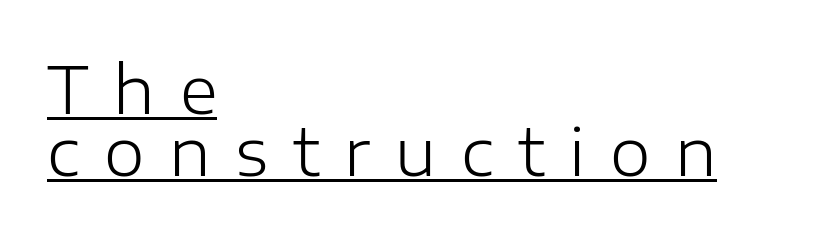
{"serif": "no", "italic": "no", "bold": "no", "weight": "light", "width": "normal", "stroke_contrast": "low", "x_height": "medium", "monospaced": "no", "underline": "yes", "align": "left", "line_spacing": "tight", "line_spacing_ratio": 0.95, "letter_spacing": "wide", "letter_spacing_em": 0.38, "glyph_px": 65}
